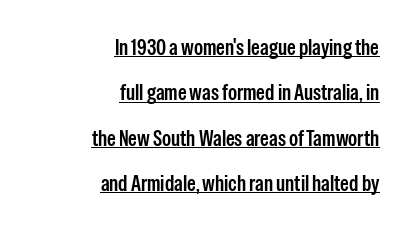
The image shows 22 px text type, upright; set right-aligned, loose line spacing (2.06x), normal letter spacing, underlined.
